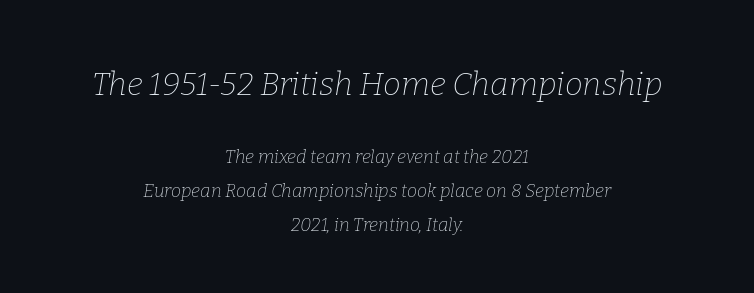
{"serif": "yes", "italic": "yes", "lean": "right", "slant_degrees": 9, "bold": "no", "weight": "thin", "width": "normal", "stroke_contrast": "low", "x_height": "medium", "monospaced": "no", "underline": "no", "align": "center", "line_spacing_ratio": 1.89, "letter_spacing": "normal", "letter_spacing_em": 0.0, "larger_block": "first", "size_ratio": 1.78, "glyph_px": 32}
